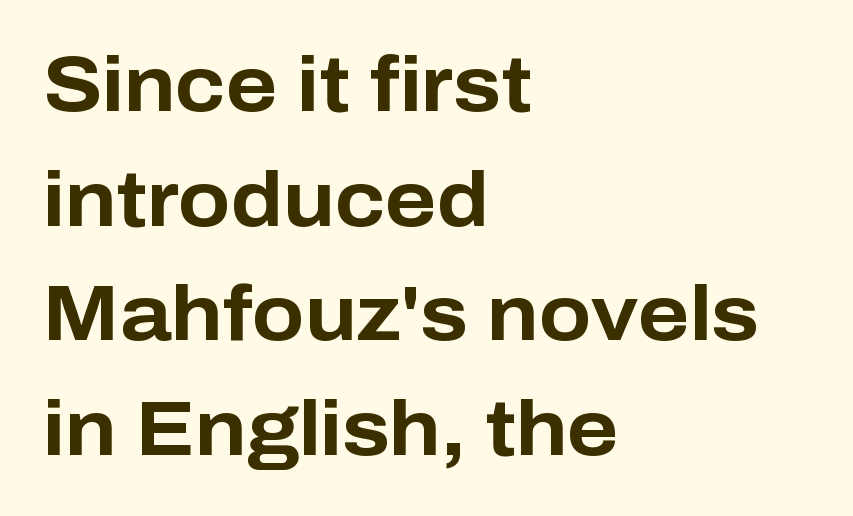
Q: Is the text bold? A: Yes.
Q: Is the text italic (slanted)? A: No, it is upright.
Q: Is the typeface a serif or a sans-serif typeface? A: Sans-serif.
Q: Is the text underlined? A: No.
Q: How is the paragraph aligned? A: Left-aligned.
Q: Is the spacing between letters normal or unusually wide? A: Normal.
Q: Is the spacing between lines tight, normal or loose? A: Normal.
Q: Width (condensed, normal, or wide)? A: Normal.
Q: Stroke contrast? A: Low.
Q: x-height? A: Medium.
Q: Monospaced? A: No.
